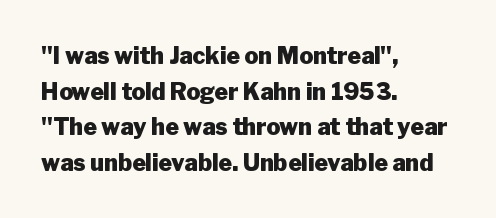
Is the block centered? No — it sits flush against the left margin. A full-strength bold gives these letters their thick strokes. The zone under the glyphs is completely vacant. This sample uses an upright cut, with every glyph sitting square on the baseline. The passage shown has conventional tracking throughout. The line-height multiplier appears to be the usual default.
